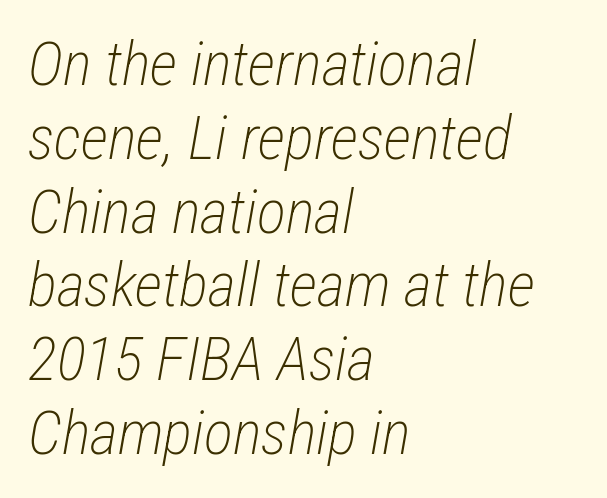
{"italic": "yes", "lean": "right", "slant_degrees": 12, "bold": "no", "weight": "light", "width": "condensed", "stroke_contrast": "low", "x_height": "medium", "monospaced": "no", "underline": "no", "align": "left", "line_spacing_ratio": 1.21, "letter_spacing": "normal", "letter_spacing_em": 0.0, "glyph_px": 61}
